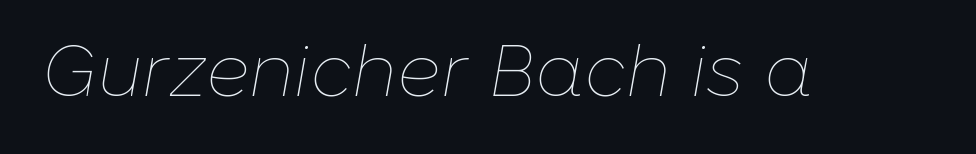
{"italic": "yes", "lean": "right", "slant_degrees": 10, "bold": "no", "weight": "thin", "width": "normal", "stroke_contrast": "low", "x_height": "medium", "monospaced": "no", "underline": "no", "letter_spacing": "normal", "letter_spacing_em": 0.0, "glyph_px": 73}
